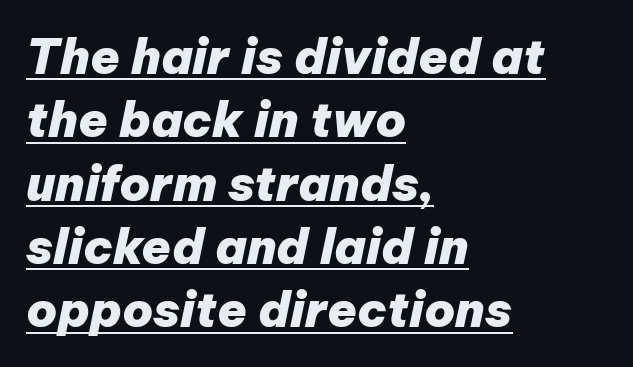
You can tell it's italic because the verticals aren't actually vertical. This is underlined copy, the kind a proofreader might mark for attention. Compared with typical body copy, the letter spacing here is the same. Looks like regular typesetting: each glyph gets only the width it needs. The paragraph shown leans on its left margin. Typographic density is high because the face is bold.
